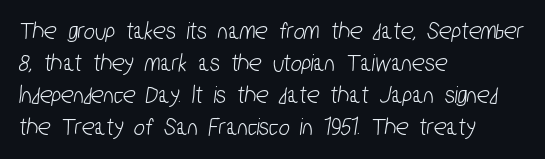
The rendering anchors every line to the left-hand side. Nothing unusual about the tracking: characters are spaced as the font intends. The string is rendered with underlining switched off.
